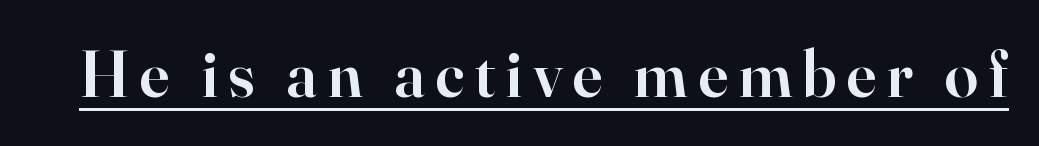
Q: Is the text bold? A: Semi-bold.
Q: Is the text italic (slanted)? A: No, it is upright.
Q: Is the typeface a serif or a sans-serif typeface? A: Serif.
Q: Is the text underlined? A: Yes.
Q: Width (condensed, normal, or wide)? A: Normal.
Q: Stroke contrast? A: High.
Q: x-height? A: Small.
Q: Monospaced? A: No.
